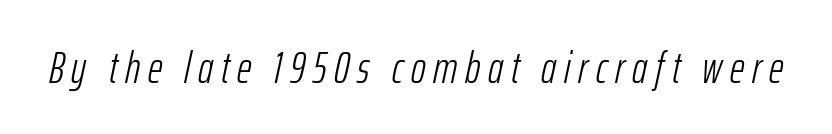
{"italic": "yes", "lean": "right", "slant_degrees": 12, "bold": "no", "weight": "light", "width": "condensed", "stroke_contrast": "low", "x_height": "medium", "monospaced": "no", "underline": "no", "glyph_px": 45}
